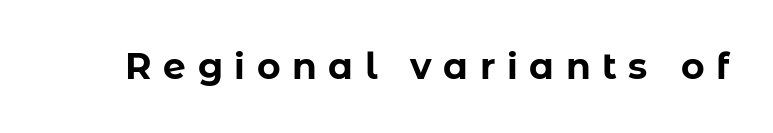
{"serif": "no", "italic": "no", "bold": "yes", "weight": "bold", "width": "normal", "stroke_contrast": "low", "x_height": "medium", "monospaced": "no", "underline": "no", "letter_spacing": "wide", "letter_spacing_em": 0.32, "glyph_px": 36}
